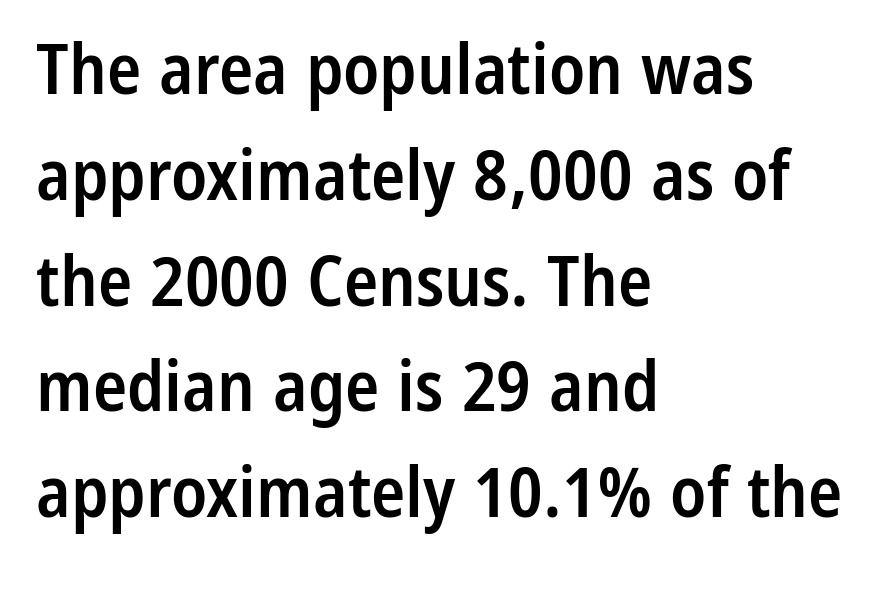
{"serif": "no", "italic": "no", "bold": "semi", "weight": "semibold", "width": "condensed", "stroke_contrast": "low", "x_height": "medium", "monospaced": "no", "underline": "no", "align": "left", "line_spacing": "normal", "line_spacing_ratio": 1.49, "letter_spacing": "normal", "letter_spacing_em": 0.0, "glyph_px": 71}
